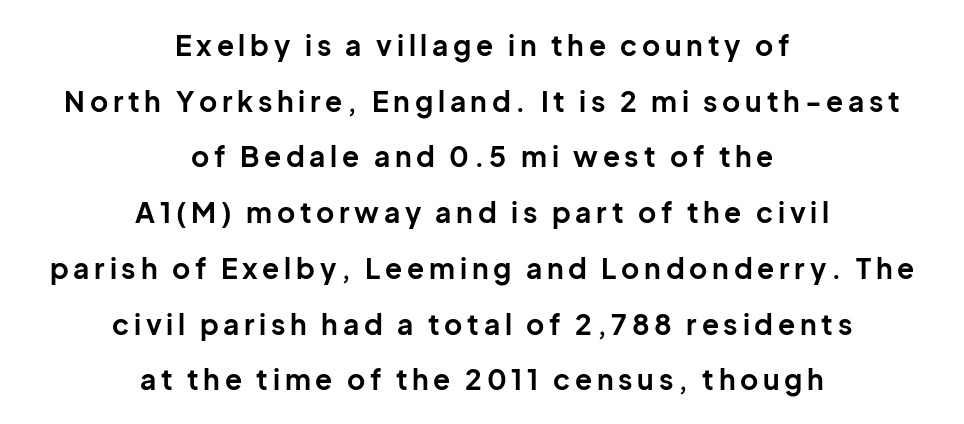
These lines were composed using upright roman letters. I'd describe the lettering as bold — thick and assertive. Plain, unruled lines of type. To sum up the face: it is a sans, with no serifs. The rendering positions every line midway between the sides.
